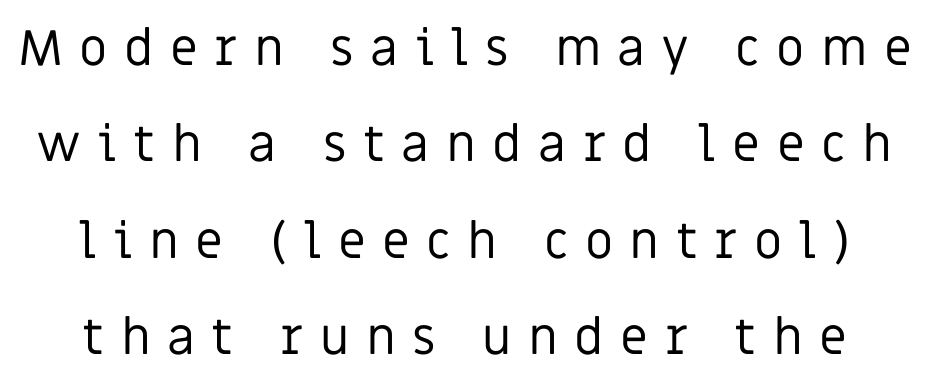
The image shows 50 px regular-weight sans-serif type, upright; set loose line spacing (1.93x), unusually wide letter spacing (+0.33 em), not underlined; low stroke contrast and a large x-height.
